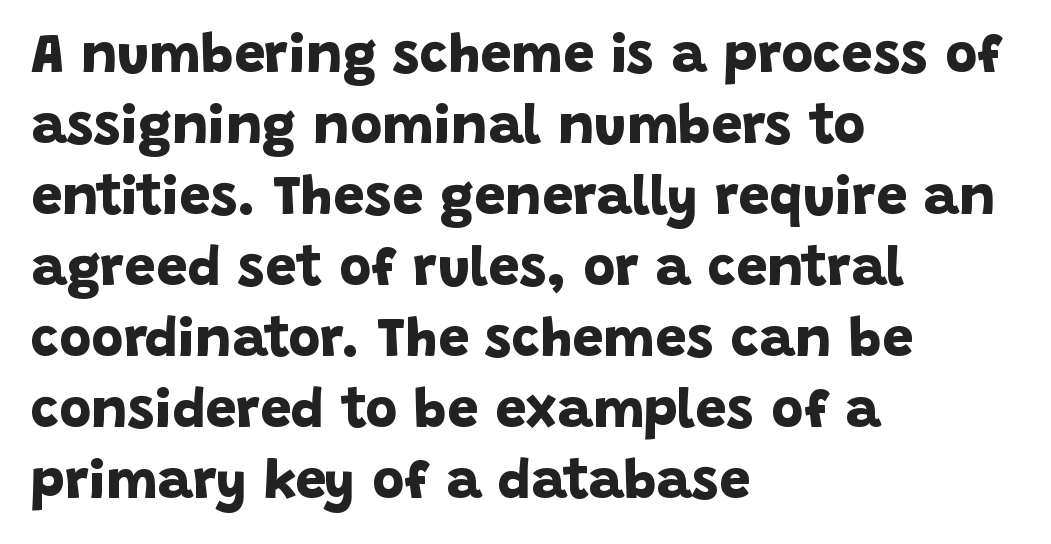
Spacing between characters is what you'd get straight out of the box. Short and long lines alike share a common starting point at left. Grotesque or geometric, the face here clearly has no serifs. Typesetter's note: full bold, strokes at maximum text heaviness. The line-height multiplier appears to be the usual default.
